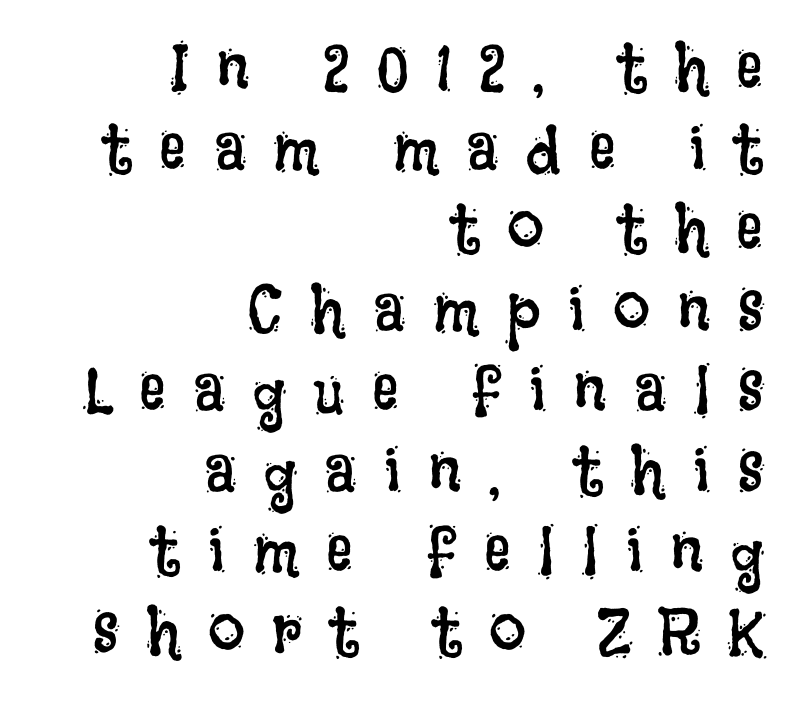
The image shows 66 px regular-weight, condensed type, upright; set right-aligned, line spacing 1.22x, unusually wide letter spacing (+0.42 em), not underlined; low stroke contrast and a large x-height.
